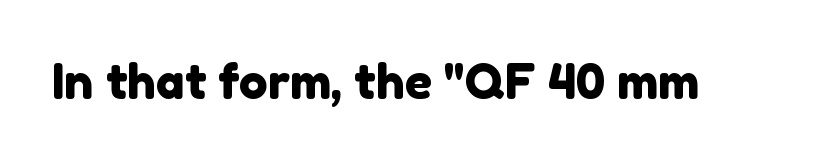
{"serif": "no", "width": "normal", "x_height": "medium", "monospaced": "no", "underline": "no", "letter_spacing": "normal", "letter_spacing_em": 0.0, "glyph_px": 48}
